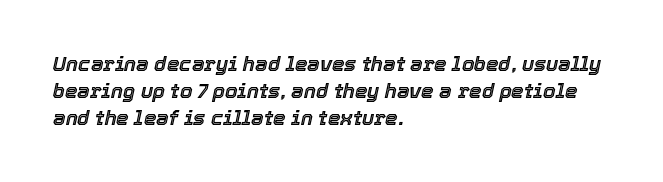
Letters rest on an invisible, unmarked baseline. Quick note: interline space is typical. The paragraph shown leans on its left margin. Here the glyphs are tracked normally, forming tight word shapes. Style check: oblique.
